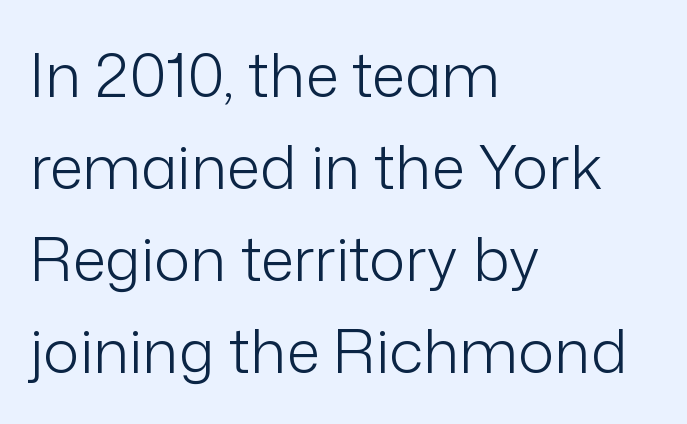
The rows are spaced the way most documents space them. The type sits square on the baseline with zero lean. Honestly, the letter spacing is just normal — you wouldn't notice it. The paragraph has a hard left edge and a soft right edge.
